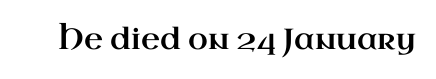
{"serif": "yes", "italic": "no", "width": "wide", "stroke_contrast": "high", "x_height": "small", "monospaced": "no", "underline": "no", "letter_spacing": "normal", "letter_spacing_em": 0.0, "glyph_px": 29}
